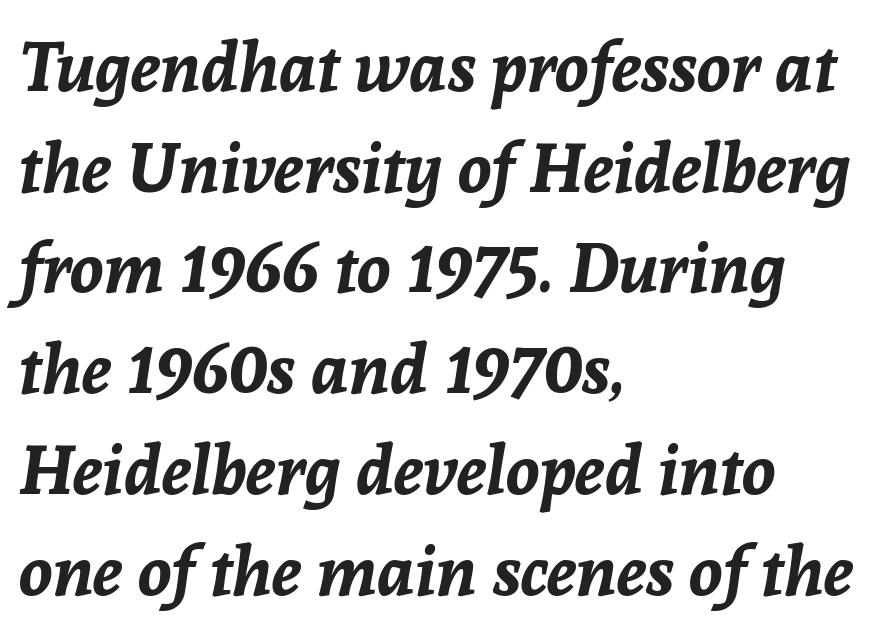
The image shows 69 px bold type, italic (leaning right); set left-aligned, normal line spacing (1.46x), normal letter spacing, not underlined; low stroke contrast and a medium x-height.
